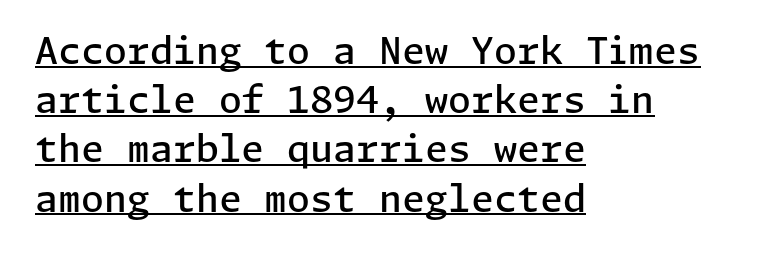
Q: Is the text bold? A: Semi-bold.
Q: Is the text italic (slanted)? A: No, it is upright.
Q: Is the typeface a serif or a sans-serif typeface? A: Sans-serif.
Q: Is the text underlined? A: Yes.
Q: How is the paragraph aligned? A: Left-aligned.
Q: Is the spacing between letters normal or unusually wide? A: Normal.
Q: Is the spacing between lines tight, normal or loose? A: Normal.
Q: Width (condensed, normal, or wide)? A: Normal.
Q: Stroke contrast? A: Low.
Q: x-height? A: Medium.
